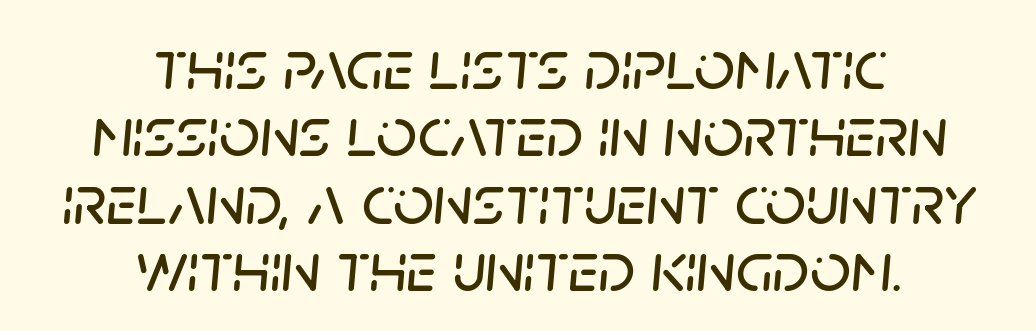
Q: Is the text italic (slanted)? A: Yes, it leans right by about 5 degrees.
Q: Is the text underlined? A: No.
Q: How is the paragraph aligned? A: Centered.
Q: Is the spacing between letters normal or unusually wide? A: Normal.
Q: Is the spacing between lines tight, normal or loose? A: Tight.
Q: Width (condensed, normal, or wide)? A: Normal.
Q: Stroke contrast? A: Low.
Q: x-height? A: Large.
Q: Monospaced? A: No.
